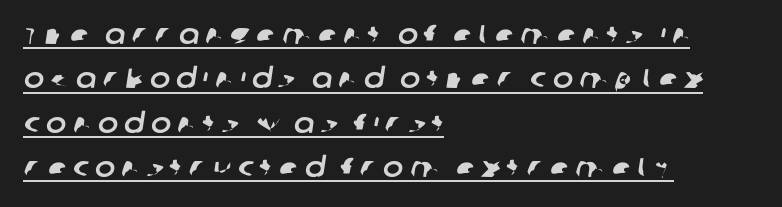
The image shows 27 px text type; set left-aligned, normal line spacing (1.64x), unusually wide letter spacing (+0.24 em), underlined.
